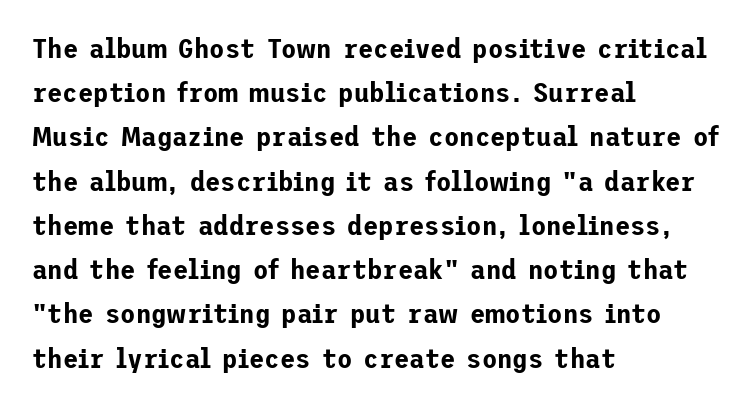
The image shows 28 px sans-serif type, upright; set left-aligned, normal line spacing (1.58x), normal letter spacing, not underlined; low stroke contrast and a medium x-height.
